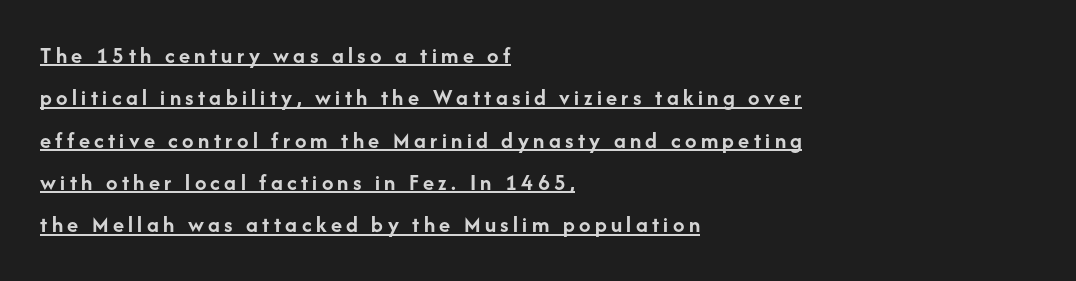
All the whitespace from short lines collects on the right. A roman cut, with each character standing at attention. The rendering uses a bold face; every stroke is thick and dark. Decoration check: the copy is underlined.
